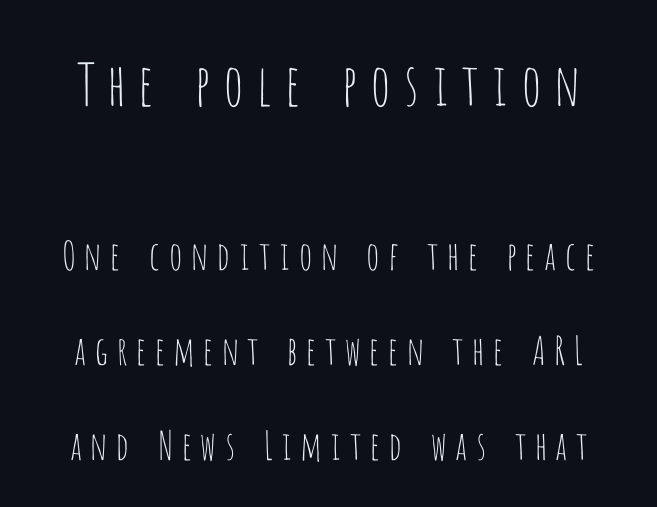
The image shows 58 px thin, condensed sans-serif type, upright; set loose line spacing (2.43x), not underlined; the first (top) block is 1.49x larger; low stroke contrast and a large x-height.
